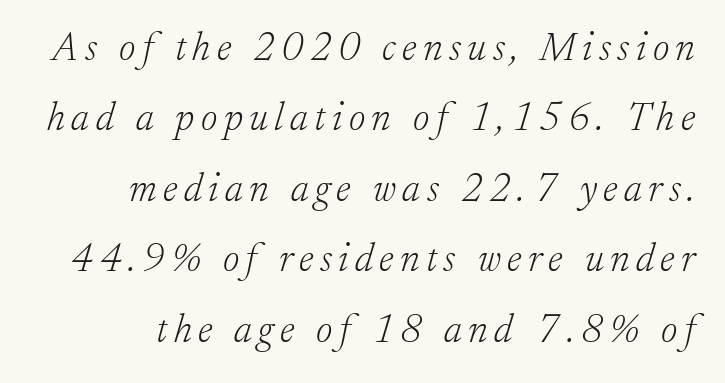
The image shows 40 px light serif type, italic (leaning right); set line spacing 1.76x, not underlined; low stroke contrast and a small x-height.
